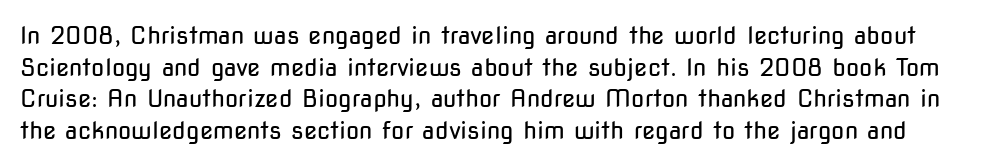
Q: Is the text bold? A: No.
Q: Is the text italic (slanted)? A: No, it is upright.
Q: Is the text underlined? A: No.
Q: Is the spacing between letters normal or unusually wide? A: Normal.
Q: Is the spacing between lines tight, normal or loose? A: Normal.
